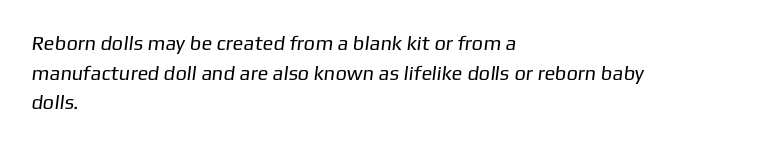
The image shows 20 px text type; set left-aligned, normal line spacing (1.48x), normal letter spacing, not underlined.
